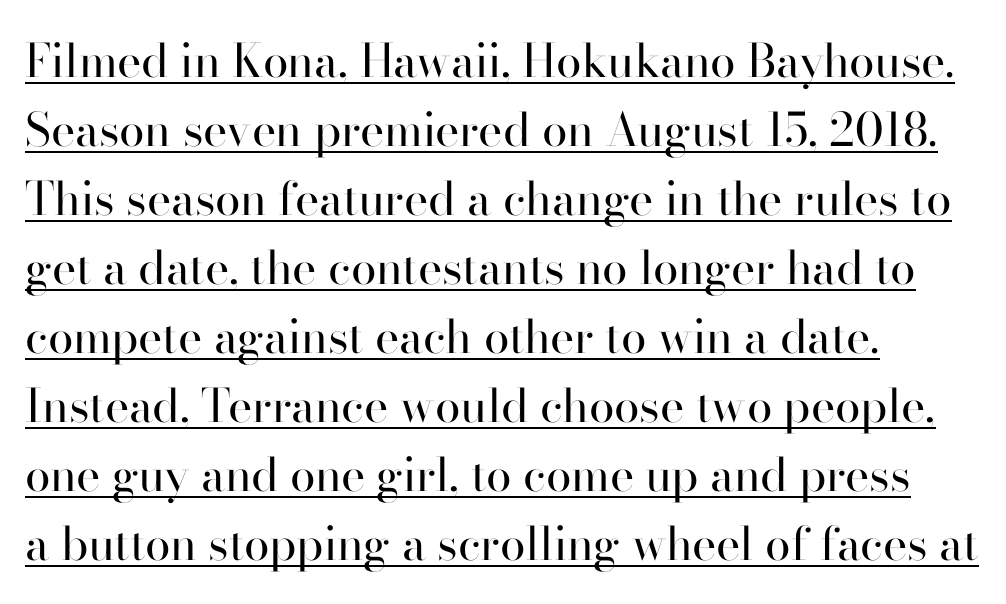
The image shows 46 px regular-weight serif type, upright; set left-aligned, normal line spacing (1.5x), normal letter spacing, underlined; high stroke contrast and a small x-height.
